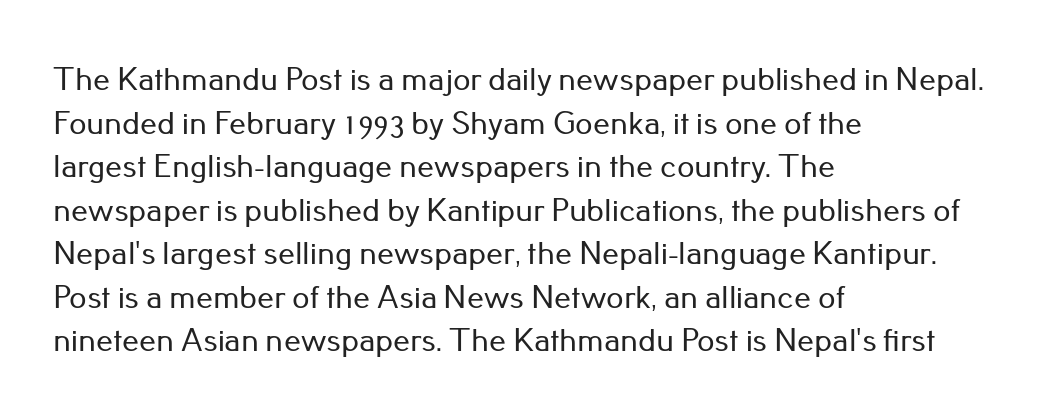
{"serif": "no", "italic": "no", "width": "normal", "stroke_contrast": "low", "x_height": "small", "monospaced": "no", "underline": "no", "align": "left", "line_spacing": "normal", "line_spacing_ratio": 1.28, "letter_spacing": "normal", "letter_spacing_em": 0.0, "glyph_px": 34}
